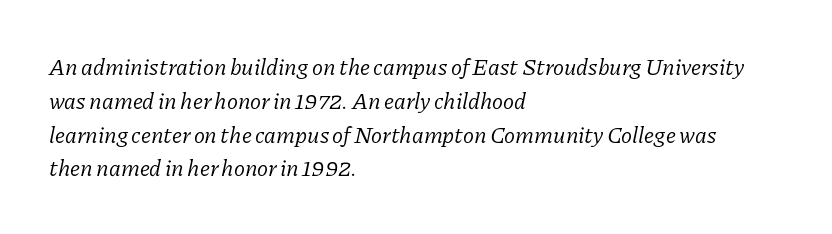
All the whitespace from short lines collects on the right. Letter spacing: default. These glyphs show unthickened strokes, regular width or finer. A bare baseline throughout the passage. Rendered with sloped, italic letterforms.
